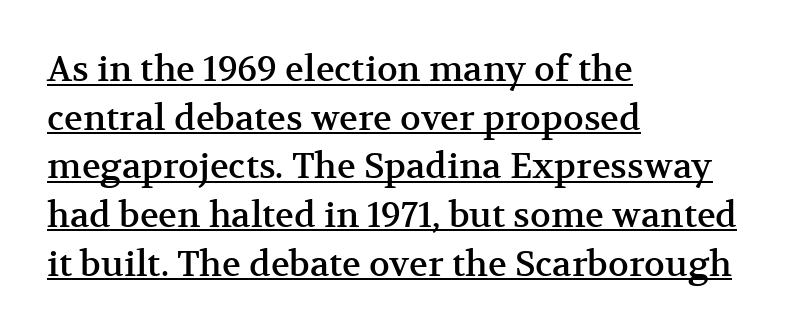
A classic flush-left, rag-right setting is used for this passage. Varying glyph widths throughout — classic text-font behaviour. Vertically, the passage feels balanced, rows spaced as you'd expect. A continuous stroke trails under the words, as in a hyperlink. Classification — serif. The typography opts for an upright posture over an oblique one.
